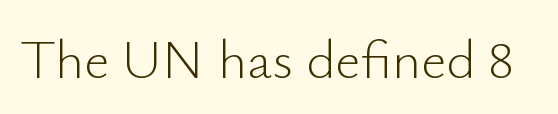
{"serif": "no", "italic": "no", "bold": "no", "weight": "light", "width": "normal", "stroke_contrast": "low", "x_height": "small", "monospaced": "no", "underline": "no", "letter_spacing": "normal", "letter_spacing_em": 0.0, "glyph_px": 55}
